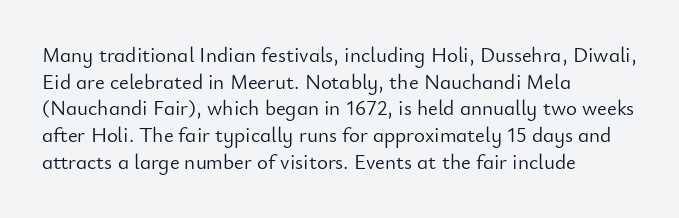
{"italic": "no", "bold": "no", "underline": "no", "align": "left", "line_spacing": "normal", "line_spacing_ratio": 1.27, "letter_spacing": "normal", "letter_spacing_em": 0.0, "glyph_px": 21}
